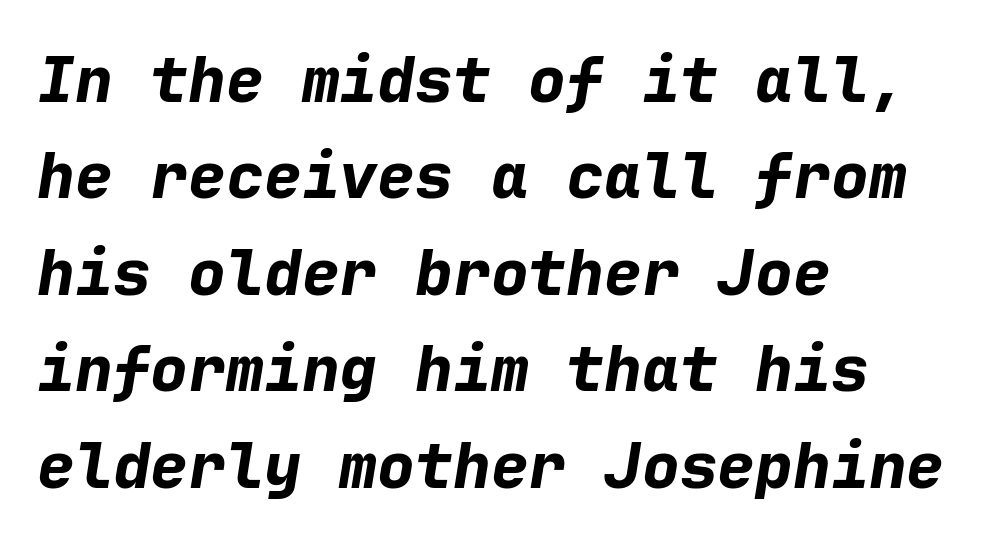
Q: Is the text bold? A: Yes.
Q: Is the text italic (slanted)? A: Yes, it leans right by about 9 degrees.
Q: Is the text underlined? A: No.
Q: How is the paragraph aligned? A: Left-aligned.
Q: Is the spacing between letters normal or unusually wide? A: Normal.
Q: Is the spacing between lines tight, normal or loose? A: Normal.
Q: Width (condensed, normal, or wide)? A: Normal.
Q: Stroke contrast? A: Low.
Q: x-height? A: Medium.
Q: Monospaced? A: Yes.
